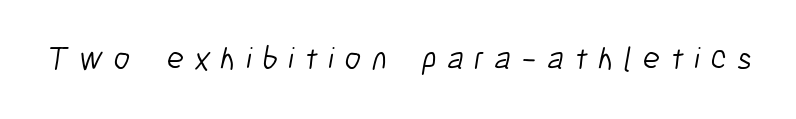
{"serif": "no", "bold": "no", "weight": "light", "width": "condensed", "stroke_contrast": "low", "x_height": "medium", "monospaced": "no", "underline": "no", "letter_spacing": "wide", "letter_spacing_em": 0.33, "glyph_px": 32}
